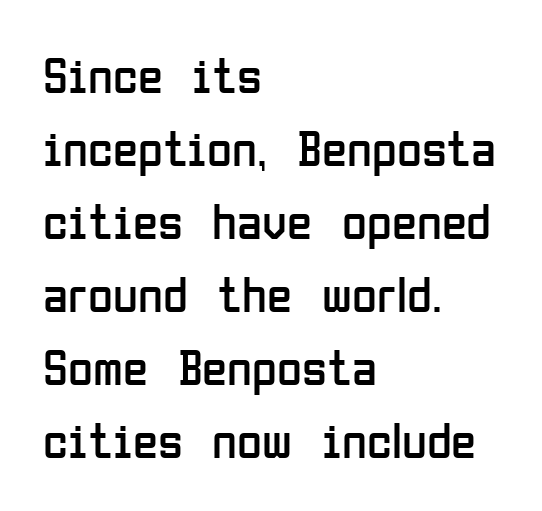
Short note: letters normally spaced. If you measured baseline to baseline, you'd find a middling distance. This sample uses a sans-serif face. A classic flush-left, rag-right setting is used for this passage. A bare baseline throughout the passage. Posture: upright roman.
